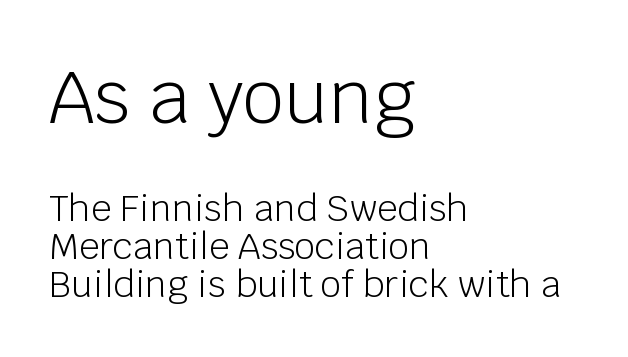
{"serif": "no", "italic": "no", "bold": "no", "weight": "light", "width": "normal", "stroke_contrast": "low", "x_height": "large", "monospaced": "no", "underline": "no", "align": "left", "line_spacing": "tight", "line_spacing_ratio": 1.05, "letter_spacing": "normal", "letter_spacing_em": 0.0, "larger_block": "first", "size_ratio": 2.03, "glyph_px": 73}
